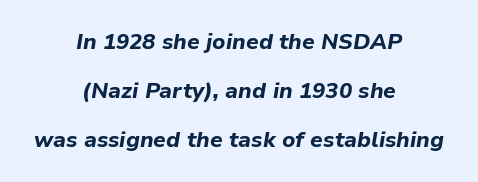
The image shows 22 px bold type, italic (leaning right); set centered, loose line spacing (2.23x), normal letter spacing, not underlined.
